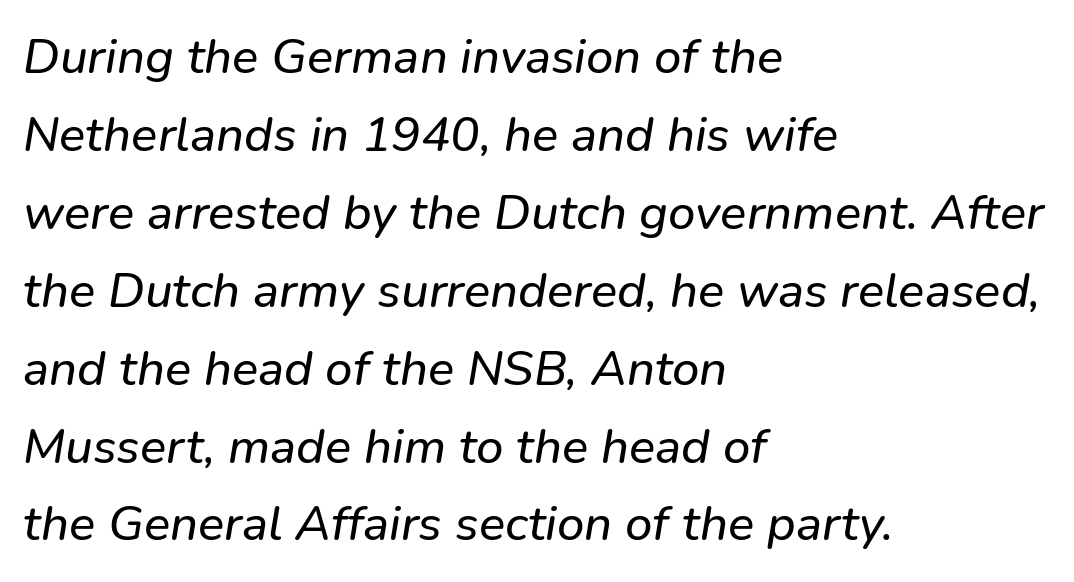
Q: Is the typeface a serif or a sans-serif typeface? A: Sans-serif.
Q: Is the text underlined? A: No.
Q: How is the paragraph aligned? A: Left-aligned.
Q: Is the spacing between letters normal or unusually wide? A: Normal.
Q: Is the spacing between lines tight, normal or loose? A: Normal.
Q: Width (condensed, normal, or wide)? A: Normal.
Q: Stroke contrast? A: Low.
Q: x-height? A: Medium.
Q: Monospaced? A: No.
